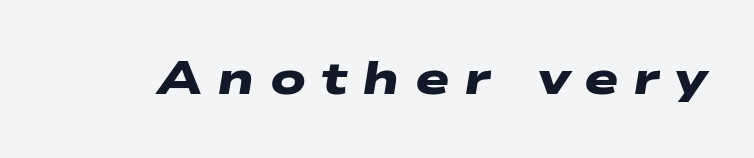
Q: Is the text bold? A: Yes.
Q: Is the typeface a serif or a sans-serif typeface? A: Sans-serif.
Q: Is the text underlined? A: No.
Q: Is the spacing between letters normal or unusually wide? A: Unusually wide.
Q: Width (condensed, normal, or wide)? A: Wide.
Q: Stroke contrast? A: Low.
Q: x-height? A: Medium.
Q: Monospaced? A: No.
